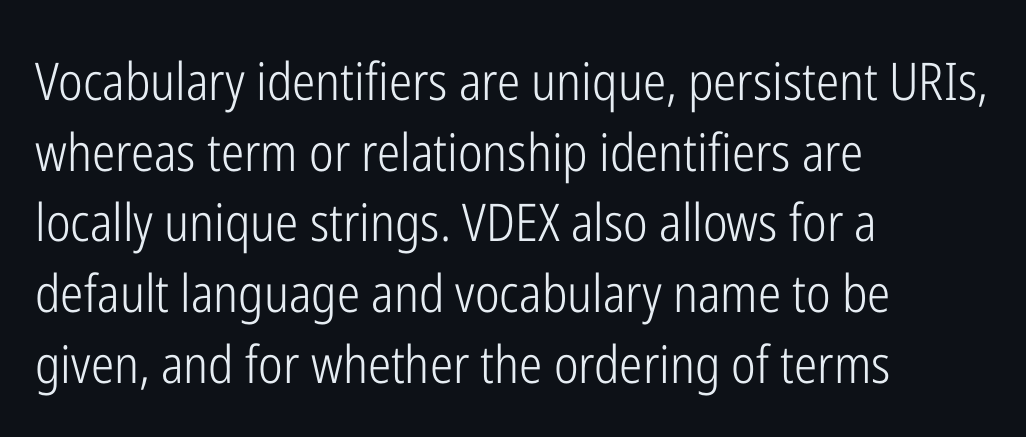
The image shows 52 px light, condensed sans-serif type, upright; set left-aligned, normal line spacing (1.36x), normal letter spacing, not underlined; low stroke contrast and a medium x-height.
